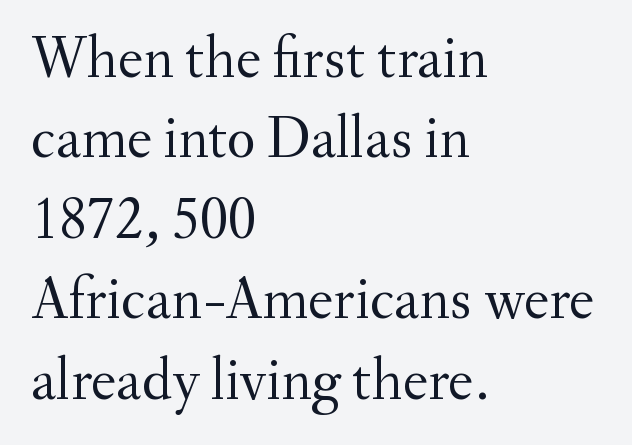
Q: Is the text bold? A: No.
Q: Is the text italic (slanted)? A: No, it is upright.
Q: Is the typeface a serif or a sans-serif typeface? A: Serif.
Q: Is the text underlined? A: No.
Q: How is the paragraph aligned? A: Left-aligned.
Q: Is the spacing between letters normal or unusually wide? A: Normal.
Q: Is the spacing between lines tight, normal or loose? A: Normal.
Q: Width (condensed, normal, or wide)? A: Normal.
Q: Stroke contrast? A: Medium.
Q: x-height? A: Small.
Q: Monospaced? A: No.
